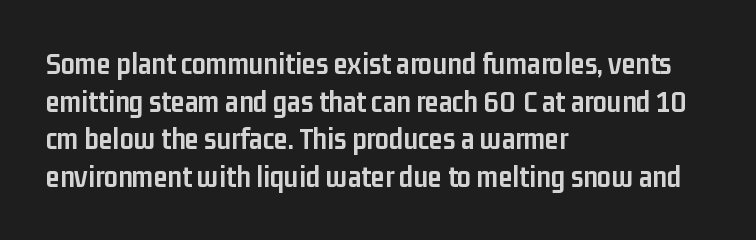
{"serif": "no", "italic": "no", "bold": "yes", "weight": "semibold", "width": "condensed", "stroke_contrast": "low", "x_height": "medium", "monospaced": "no", "underline": "no", "align": "left", "line_spacing_ratio": 1.21, "letter_spacing": "normal", "letter_spacing_em": 0.0, "glyph_px": 31}
